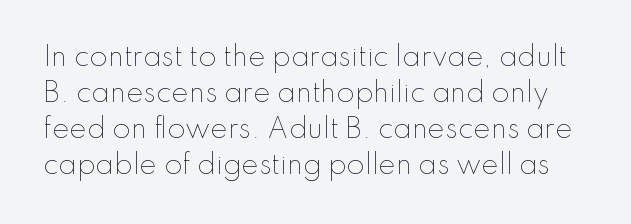
Q: Is the text bold? A: No.
Q: Is the text italic (slanted)? A: No, it is upright.
Q: Is the text underlined? A: No.
Q: Is the spacing between letters normal or unusually wide? A: Normal.
Q: Is the spacing between lines tight, normal or loose? A: Normal.
